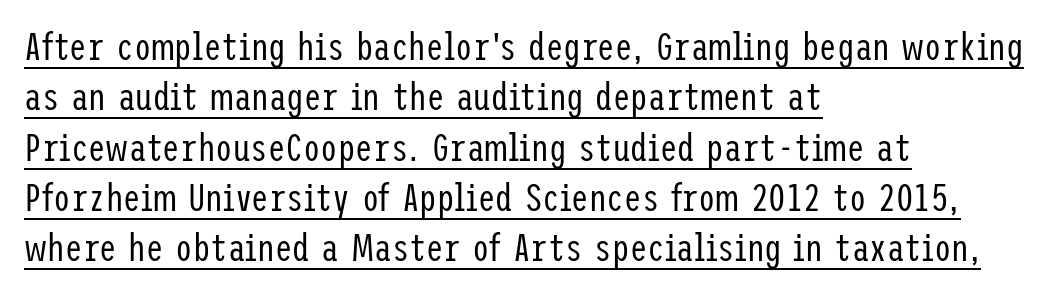
The image shows 39 px regular-weight, condensed sans-serif type, upright; set left-aligned, normal line spacing (1.29x), normal letter spacing, underlined; low stroke contrast and a medium x-height.
